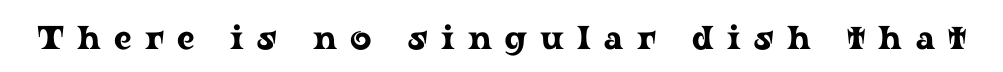
Q: Is the text italic (slanted)? A: No, it is upright.
Q: Is the typeface a serif or a sans-serif typeface? A: Serif.
Q: Is the text underlined? A: No.
Q: Is the spacing between letters normal or unusually wide? A: Unusually wide.
Q: Width (condensed, normal, or wide)? A: Wide.
Q: Stroke contrast? A: Low.
Q: x-height? A: Medium.
Q: Monospaced? A: No.
